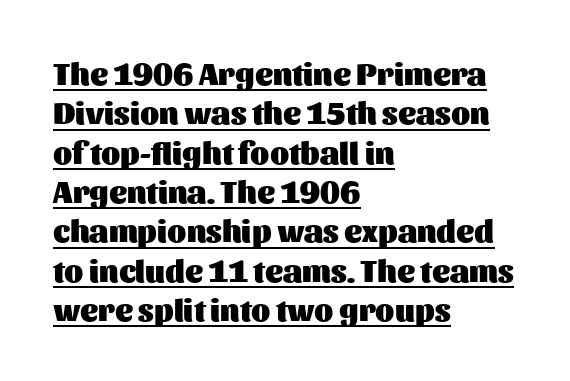
A dark, heavy texture on the line: the type is bold. Proportional: the letters do not fall into vertical columns. Honestly, the row spacing looks completely unremarkable. Notice how the stems are strictly vertical — no italics here. Serifs: no, the terminals of the letterforms are clean.
